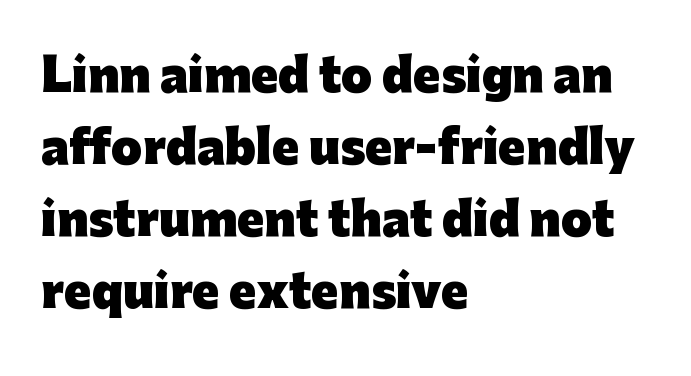
Look at the tracking — it's just the regular setting, nothing added. The space directly below the letters is spotless. The typeface chosen for these lines omits serifs. Here the designer chose a conventional face with non-uniform glyph widths. The letters stand straight up with perfectly vertical stems. If you measured baseline to baseline, you'd find a middling distance.
